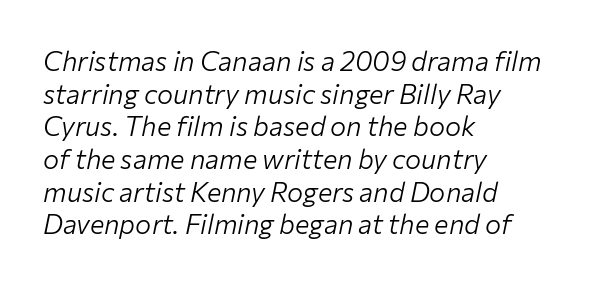
Q: Is the text bold? A: No.
Q: Is the text italic (slanted)? A: Yes, it leans right by about 12 degrees.
Q: Is the text underlined? A: No.
Q: How is the paragraph aligned? A: Left-aligned.
Q: Is the spacing between letters normal or unusually wide? A: Normal.
